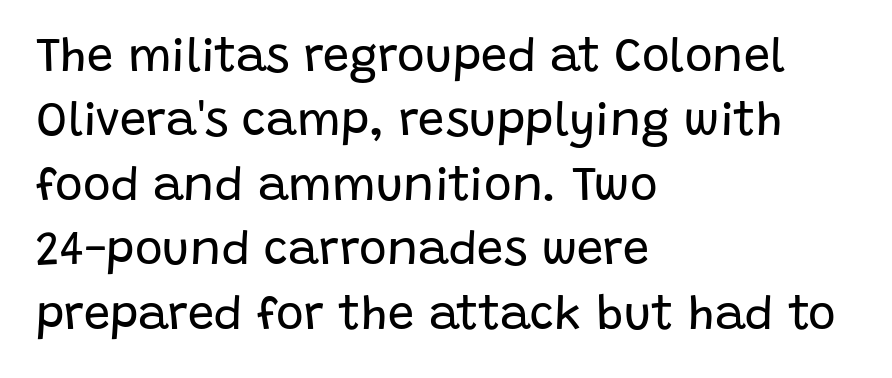
The image shows 47 px regular-weight sans-serif type, upright; set left-aligned, normal line spacing (1.37x), normal letter spacing, not underlined; low stroke contrast and a large x-height.
